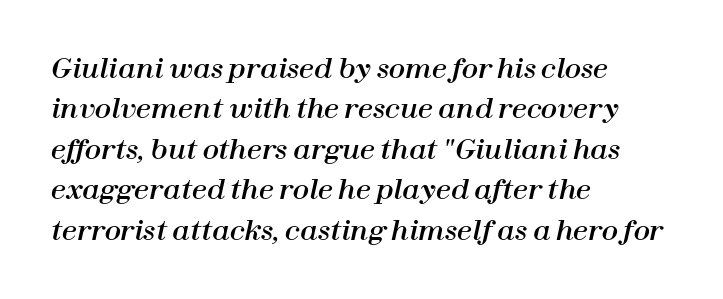
The image shows 27 px text type, italic (leaning right); set left-aligned, normal line spacing (1.5x), normal letter spacing, not underlined.
